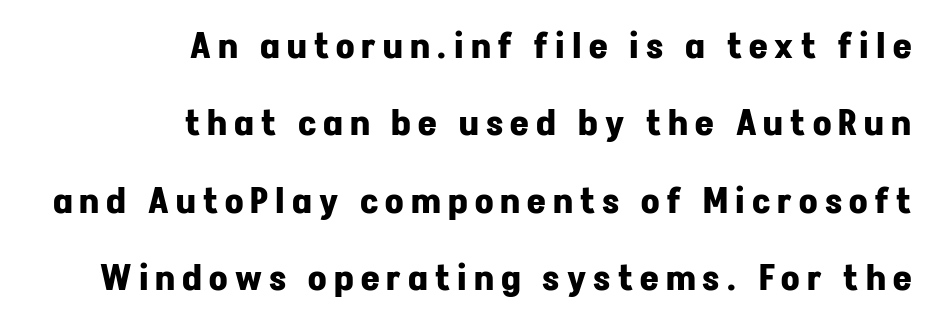
The image shows 36 px bold sans-serif type, upright; set right-aligned, loose line spacing (2.15x), unusually wide letter spacing (+0.2 em), not underlined; low stroke contrast and a medium x-height.
